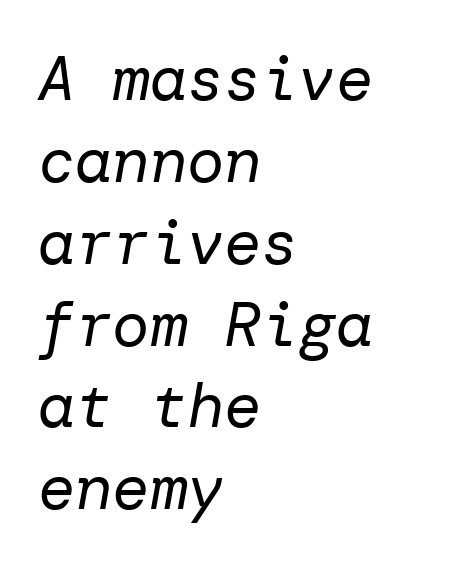
Notice how the passage keeps a crisp vertical edge on the left only. A bare baseline throughout the passage. Slant detected: the letters are inclined. What stands out about the letter spacing? Nothing — it is the standard amount. How would I describe the line gaps? Plain and ordinary. Ink coverage per letter is moderate at most.
